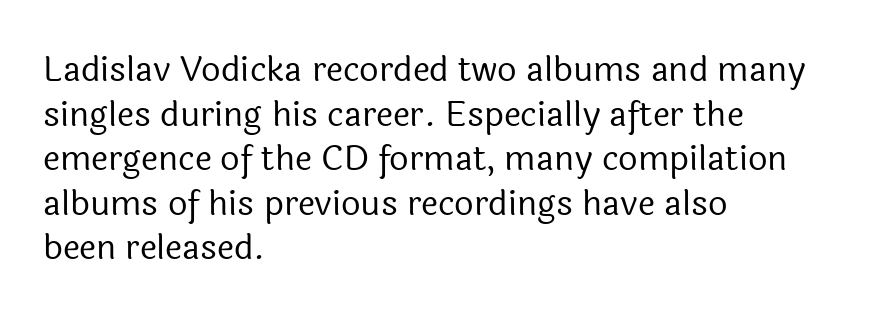
Character widths vary here, with narrow letters taking less room than wide ones. The cut favours lightness, reaching ordinary text weight at its darkest. What's the leading like? Ordinary, nothing unusual. This sample uses an upright cut, with every glyph sitting square on the baseline.
